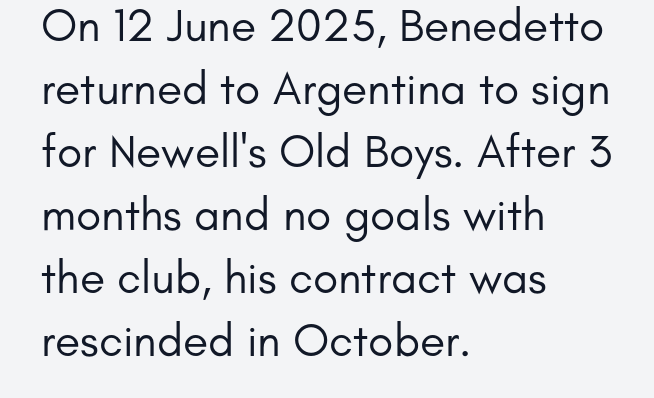
Clear beneath every line of the passage. Here the glyphs are tracked normally, forming tight word shapes. A light-to-regular cut is what we see here. Reading down the column, the eye jumps a familiar distance to each next line. Character widths vary here, with narrow letters taking less room than wide ones. To sum up the face: it is a sans, with no serifs.
